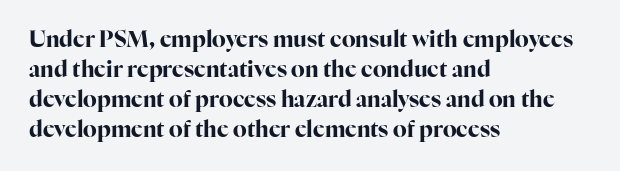
Italic: no, the glyphs are upright roman. Standard letterfit; no display-style spreading of the glyphs. Glance below the letters and you will spot only blank space. Its strokes are broad and dark, the hallmark of bold type.
